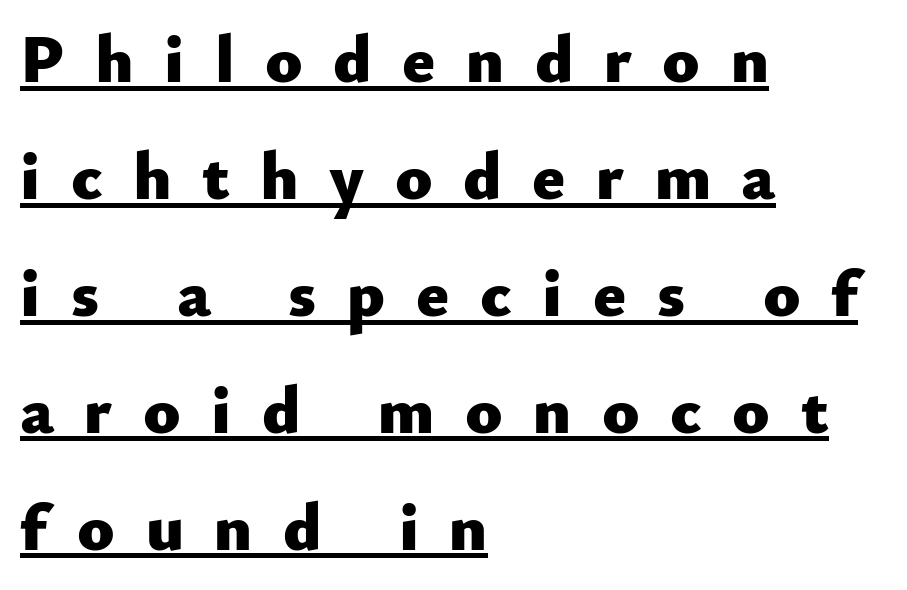
{"serif": "no", "italic": "no", "bold": "yes", "weight": "heavy", "width": "normal", "stroke_contrast": "low", "x_height": "small", "monospaced": "no", "underline": "yes", "align": "left", "line_spacing_ratio": 1.72, "letter_spacing": "wide", "letter_spacing_em": 0.45, "glyph_px": 68}
